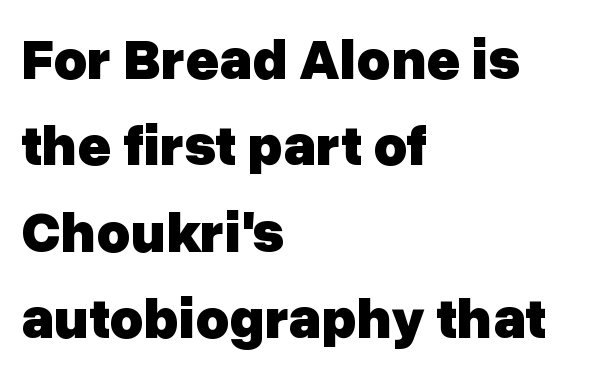
The space between consecutive lines is moderate. Looks like regular typesetting: each glyph gets only the width it needs. Is this a sans? Yes — the strokes have no serifs. Leftover space on each line is placed entirely after the last word.
